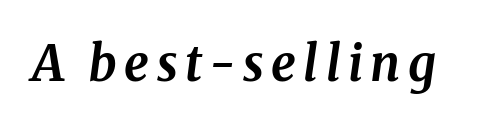
Q: Is the text bold? A: Yes.
Q: Is the text italic (slanted)? A: Yes, it leans right by about 8 degrees.
Q: Is the typeface a serif or a sans-serif typeface? A: Serif.
Q: Is the text underlined? A: No.
Q: Width (condensed, normal, or wide)? A: Normal.
Q: Stroke contrast? A: Medium.
Q: x-height? A: Medium.
Q: Monospaced? A: No.
